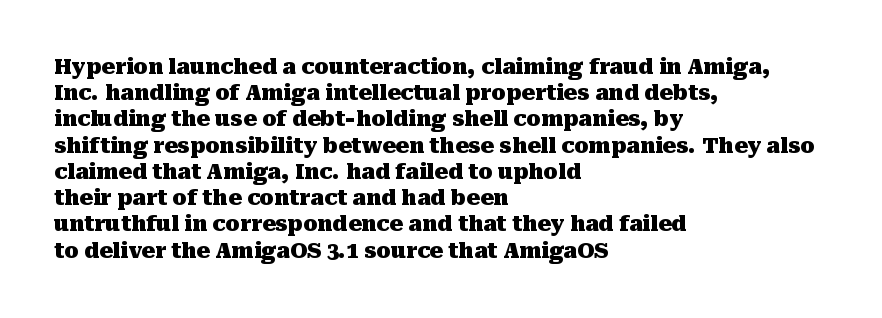
{"italic": "no", "bold": "yes", "underline": "no", "align": "left", "line_spacing": "normal", "line_spacing_ratio": 1.25, "letter_spacing": "normal", "letter_spacing_em": 0.0, "glyph_px": 21}
